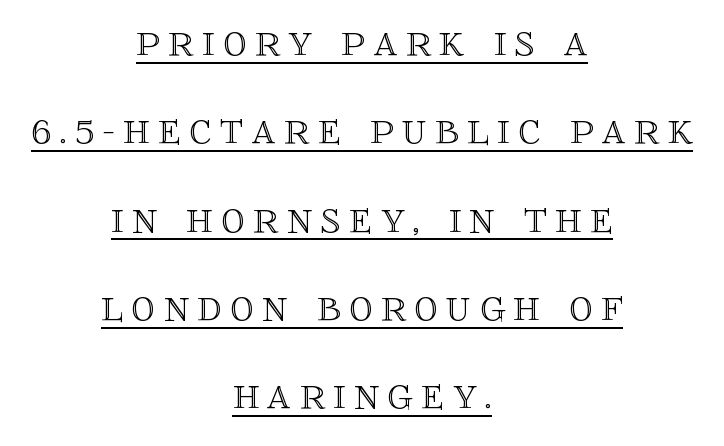
Q: Is the text italic (slanted)? A: No, it is upright.
Q: Is the text underlined? A: Yes.
Q: How is the paragraph aligned? A: Centered.
Q: Width (condensed, normal, or wide)? A: Normal.
Q: x-height? A: Large.
Q: Monospaced? A: No.
